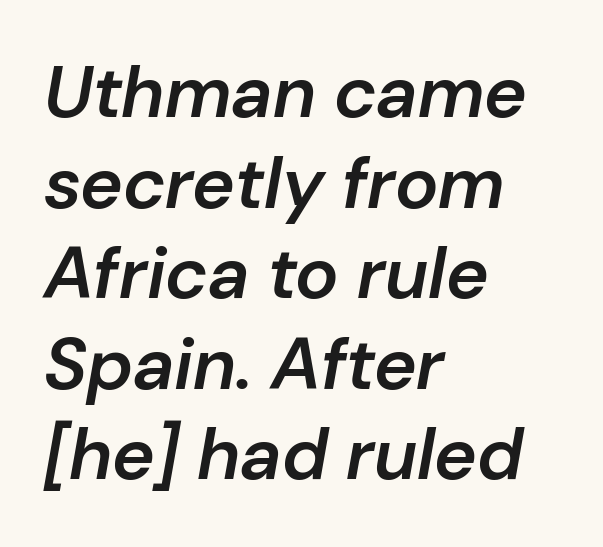
The image shows 73 px semibold type, italic (leaning right); set left-aligned, line spacing 1.24x, normal letter spacing, not underlined; low stroke contrast and a medium x-height.
